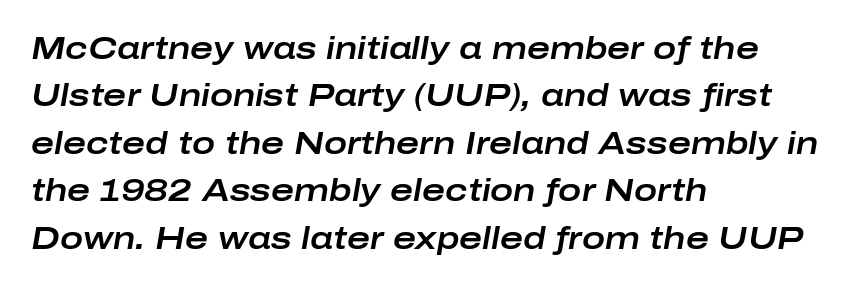
The image shows 31 px wide type, italic (leaning right); set left-aligned, normal line spacing (1.53x), normal letter spacing, not underlined; low stroke contrast and a medium x-height.
